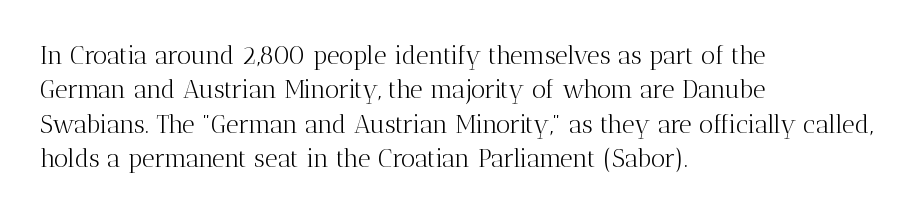
Spacing between characters is what you'd get straight out of the box. The passage shown is not underscored anywhere. The lines in this sample share a left origin and differ only in where they stop. The lines sit at an ordinary, default distance from one another. Is the type heavy? It reads as light-to-regular instead.
